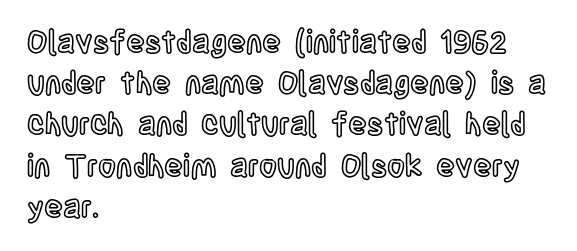
{"italic": "no", "width": "condensed", "x_height": "large", "monospaced": "no", "underline": "no", "align": "left", "line_spacing": "normal", "line_spacing_ratio": 1.33, "letter_spacing": "normal", "letter_spacing_em": 0.0, "glyph_px": 31}
